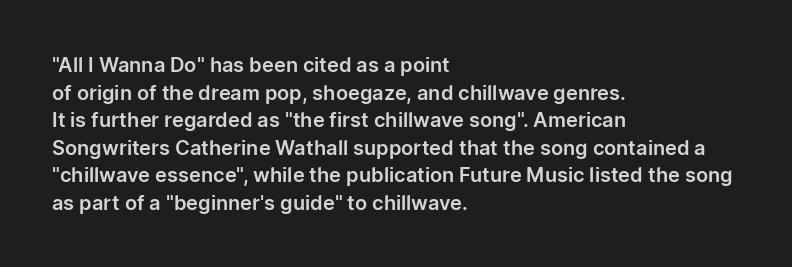
Q: Is the text italic (slanted)? A: No, it is upright.
Q: Is the text underlined? A: No.
Q: How is the paragraph aligned? A: Left-aligned.
Q: Is the spacing between letters normal or unusually wide? A: Normal.
Q: Is the spacing between lines tight, normal or loose? A: Normal.
